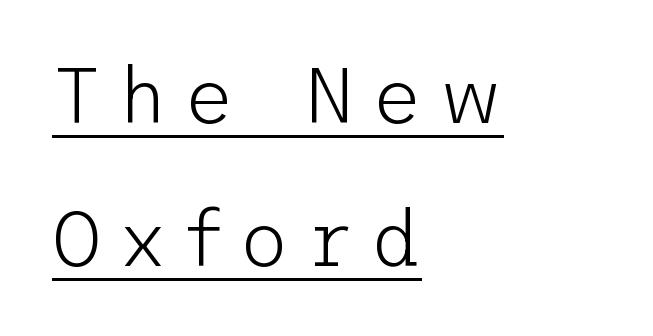
Does extra space separate the letters? Yes, quite a lot of it. A quiet, ordinary-to-light weight characterises the typeface. Compared with a centered layout, this one pins lines to the left instead. The rendering shows plain stroke endings on the letterforms — a sans-serif design.
